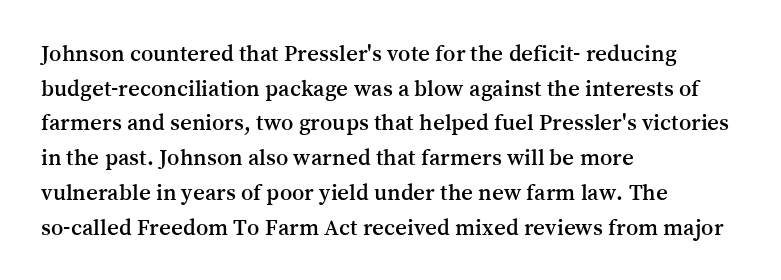
{"italic": "no", "underline": "no", "align": "left", "line_spacing": "normal", "line_spacing_ratio": 1.51, "letter_spacing": "normal", "letter_spacing_em": 0.0, "glyph_px": 23}
